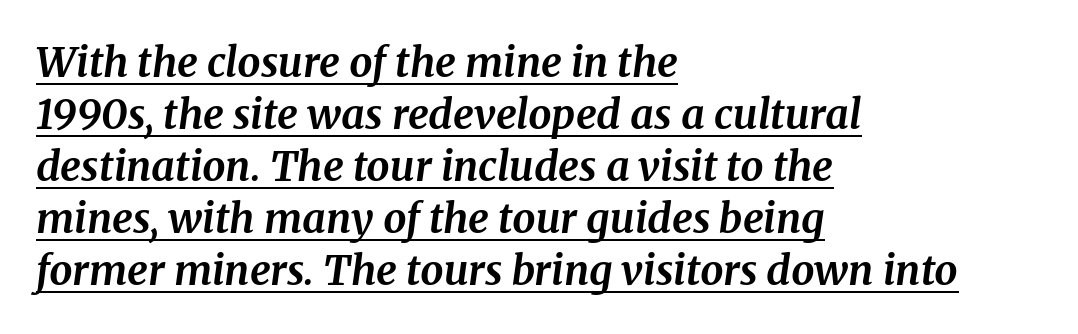
{"serif": "yes", "italic": "yes", "lean": "right", "slant_degrees": 8, "bold": "yes", "weight": "bold", "width": "normal", "stroke_contrast": "medium", "x_height": "medium", "monospaced": "no", "underline": "yes", "align": "left", "line_spacing": "normal", "line_spacing_ratio": 1.27, "letter_spacing": "normal", "letter_spacing_em": 0.0, "glyph_px": 41}
